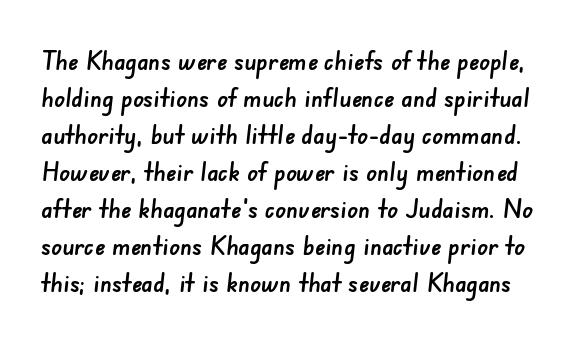
Q: Is the text underlined? A: No.
Q: Is the spacing between letters normal or unusually wide? A: Normal.
Q: Is the spacing between lines tight, normal or loose? A: Normal.
